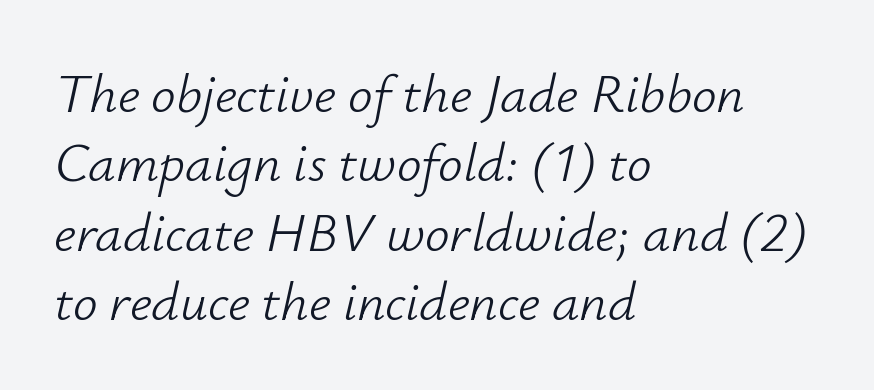
{"italic": "yes", "lean": "right", "slant_degrees": 12, "bold": "no", "weight": "light", "width": "normal", "stroke_contrast": "low", "x_height": "small", "monospaced": "no", "underline": "no", "align": "left", "line_spacing": "normal", "line_spacing_ratio": 1.26, "letter_spacing": "normal", "letter_spacing_em": 0.0, "glyph_px": 55}
